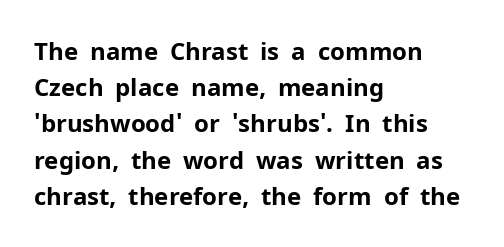
{"italic": "no", "bold": "yes", "underline": "no", "align": "left", "line_spacing": "normal", "line_spacing_ratio": 1.51, "letter_spacing": "normal", "letter_spacing_em": 0.0, "glyph_px": 24}
